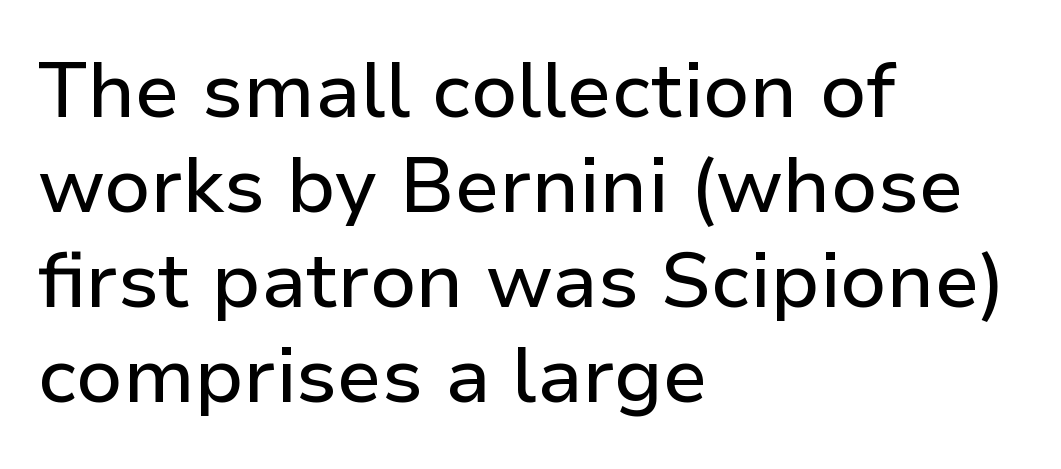
The image shows 78 px sans-serif type, upright; set left-aligned, line spacing 1.22x, normal letter spacing, not underlined; low stroke contrast and a medium x-height.
